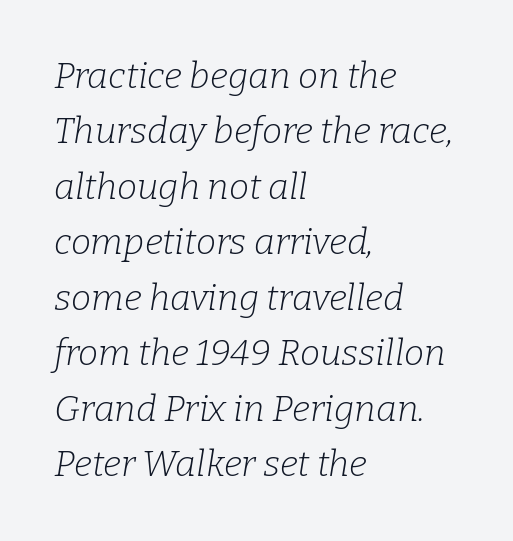
{"serif": "yes", "italic": "yes", "lean": "right", "slant_degrees": 9, "bold": "no", "weight": "light", "width": "normal", "stroke_contrast": "low", "x_height": "medium", "monospaced": "no", "underline": "no", "align": "left", "line_spacing": "normal", "line_spacing_ratio": 1.54, "letter_spacing": "normal", "letter_spacing_em": 0.0, "glyph_px": 36}
